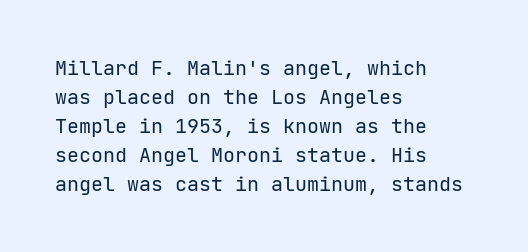
{"italic": "no", "bold": "no", "underline": "no", "align": "left", "line_spacing": "normal", "line_spacing_ratio": 1.45, "letter_spacing": "normal", "letter_spacing_em": 0.0, "glyph_px": 20}
